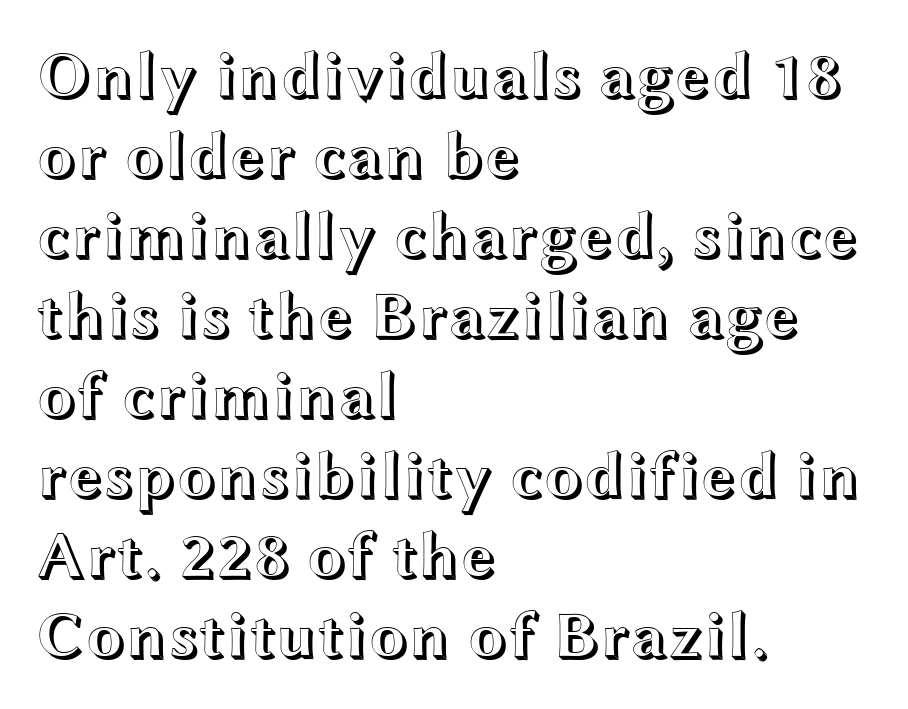
{"italic": "no", "width": "wide", "x_height": "medium", "monospaced": "no", "underline": "no", "align": "left", "line_spacing_ratio": 1.23, "letter_spacing": "normal", "letter_spacing_em": 0.0, "glyph_px": 65}
